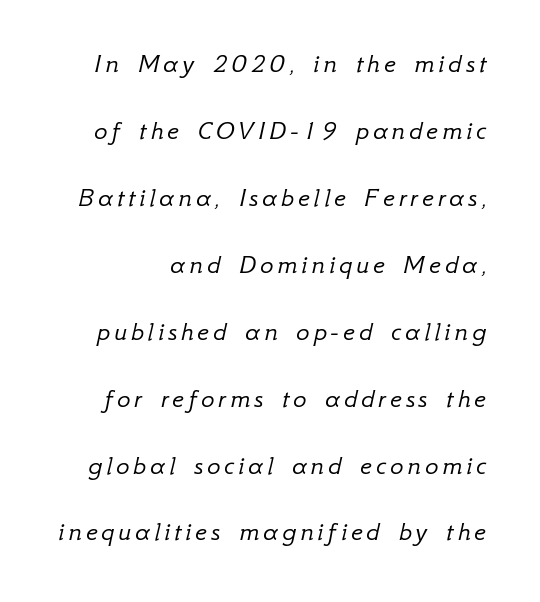
The passage shown is typed in a proportional face where columns would drift. How would I describe the line gaps? Wide and relaxed. Compared with ordinary roman type, these characters are visibly tilted. The gap between lines stays unmarked.
